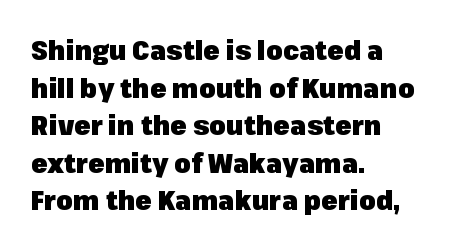
{"italic": "no", "bold": "yes", "underline": "no", "align": "left", "line_spacing": "normal", "line_spacing_ratio": 1.39, "letter_spacing": "normal", "letter_spacing_em": 0.0, "glyph_px": 27}
